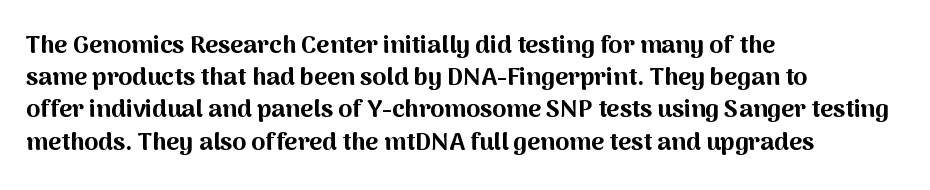
{"italic": "no", "bold": "yes", "underline": "no", "align": "left", "line_spacing": "normal", "line_spacing_ratio": 1.29, "letter_spacing": "normal", "letter_spacing_em": 0.0, "glyph_px": 25}
